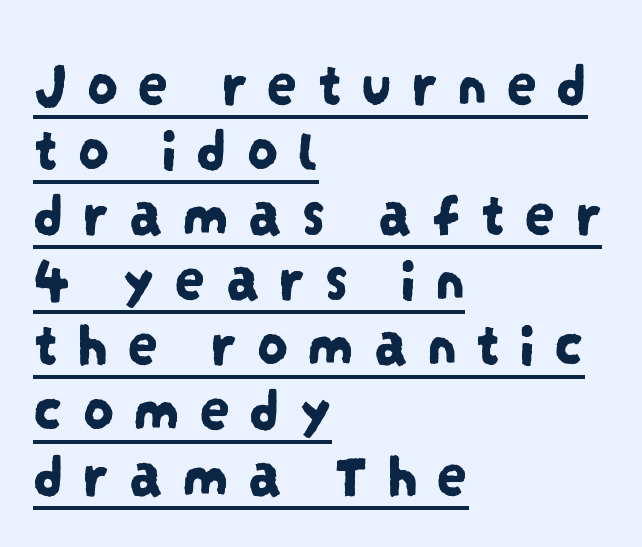
Q: Is the typeface a serif or a sans-serif typeface? A: Sans-serif.
Q: Is the text underlined? A: Yes.
Q: How is the paragraph aligned? A: Left-aligned.
Q: Is the spacing between letters normal or unusually wide? A: Unusually wide.
Q: Is the spacing between lines tight, normal or loose? A: Tight.
Q: Width (condensed, normal, or wide)? A: Condensed.
Q: Stroke contrast? A: Low.
Q: x-height? A: Large.
Q: Monospaced? A: No.
